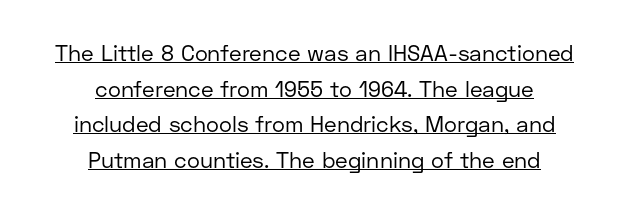
The image shows 22 px text type, upright; set centered, normal line spacing (1.62x), normal letter spacing, underlined.
